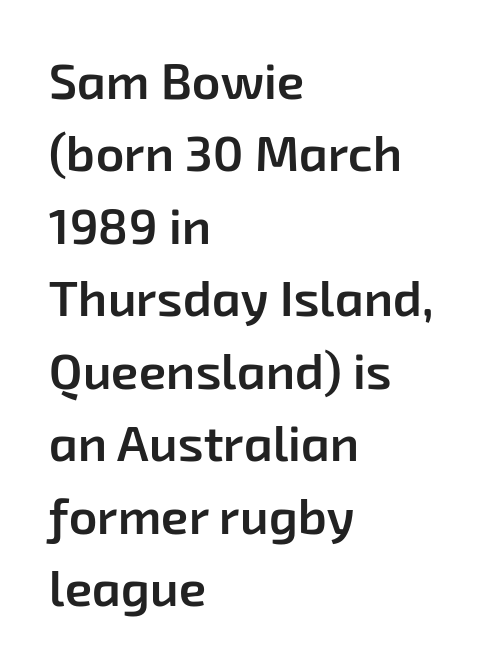
If you drew a ruler down the left edge, every line would touch it. This is moderately heavy type, rendered in semibold. One glance says typical: line gaps are just what's usual. The passage shown is typed in a proportional face where columns would drift.
